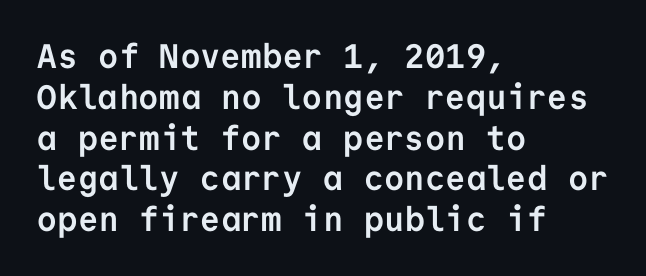
The compositor pushed each line to the left boundary. Every character here occupies the same horizontal width, giving the sample a typewriter-like rhythm. A typesetter would mark this as roman, not italic. The glyphs are unaccompanied by any horizontal stroke below them. Typesetter's note: full bold, strokes at maximum text heaviness. Nobody touched the tracking dial on this one.
